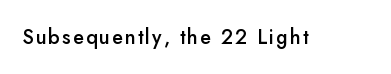
The image shows 20 px text type, upright; set not underlined.
